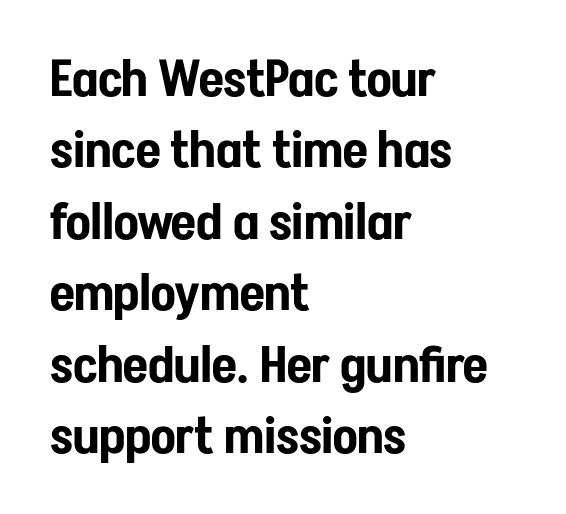
Note the varied advance widths — an 'i' is clearly narrower than an 'm'. Line beginnings align vertically; line endings do not. Lines of text with bare space underneath. The vertical gap from one line to the next is medium. These lines keep a tight, regular rhythm from letter to letter. Font category for this specimen: sans-serif.
